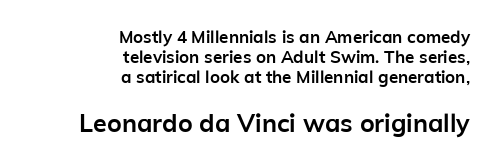
The image shows 25 px bold type, upright; set right-aligned, line spacing 1.19x, normal letter spacing, not underlined; the second (bottom) block is 1.47x larger.
